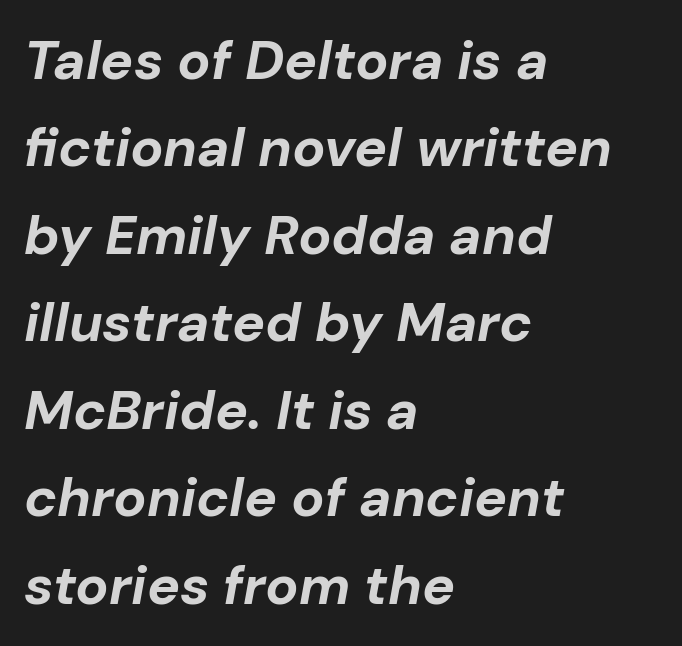
Honestly, the row spacing looks completely unremarkable. The letters advance in unequal steps, a hallmark of proportional type. Words appear dense and cohesive because spacing is normal. These lines stack with their left ends in a neat column. Italic? Definitely — the glyphs are oblique. Descenders are the only things crossing below the line.
